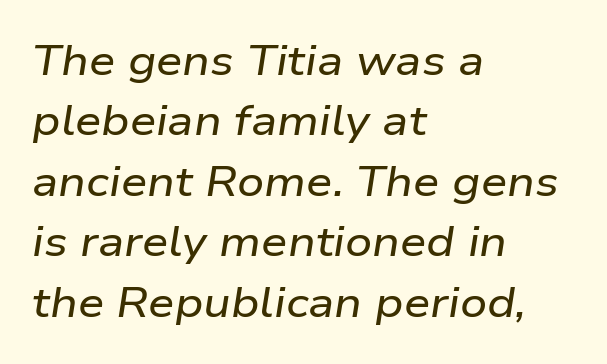
Descenders are the only things crossing below the line. What's the leading like? Ordinary, nothing unusual. Does extra space separate the letters? No, they use regular spacing. The specimen reads as italic at a glance.
